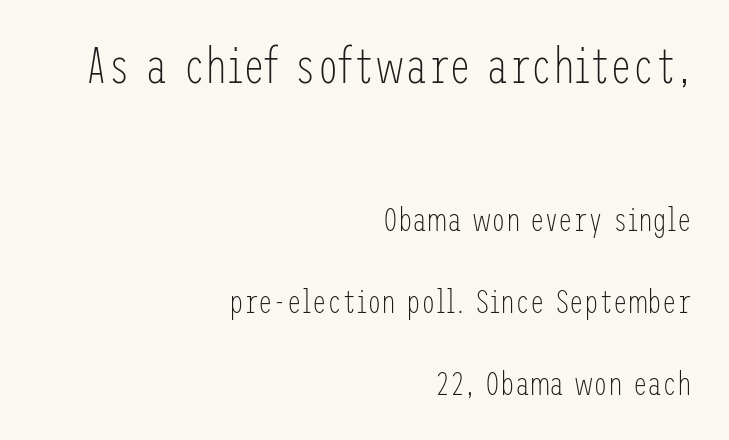
{"serif": "no", "italic": "no", "bold": "no", "weight": "light", "width": "condensed", "stroke_contrast": "low", "x_height": "medium", "underline": "no", "align": "right", "line_spacing": "loose", "line_spacing_ratio": 2.47, "letter_spacing": "normal", "letter_spacing_em": 0.0, "larger_block": "first", "size_ratio": 1.52, "glyph_px": 50}
